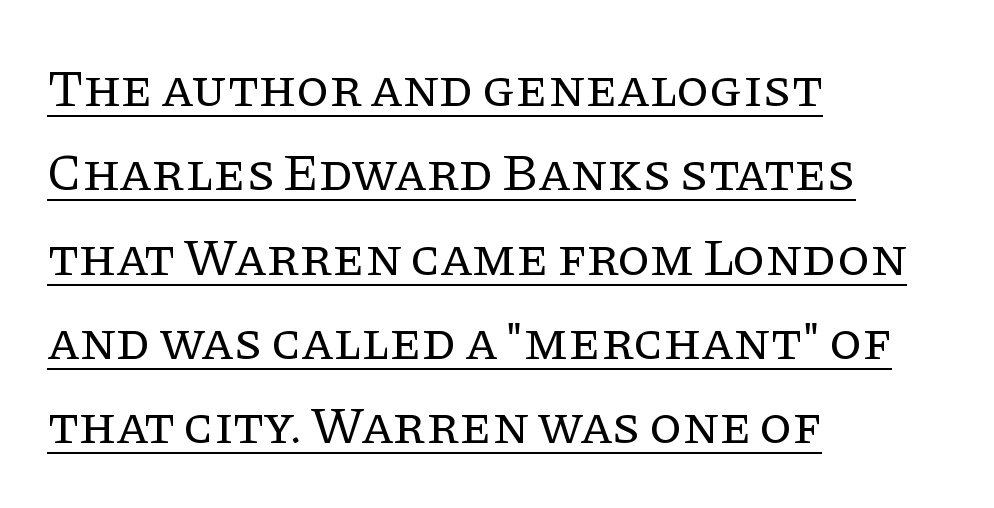
Typeset ragged right — the left edge is the straight one. The typeface chosen for these lines features serifs. The space between consecutive lines is moderate. Weight class: somewhere from thin through regular. This sample has the flowing, uneven cadence of proportional lettering.
